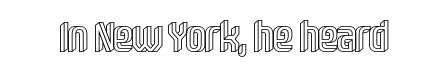
The image shows 43 px condensed type, upright; set normal letter spacing, not underlined; a large x-height.
